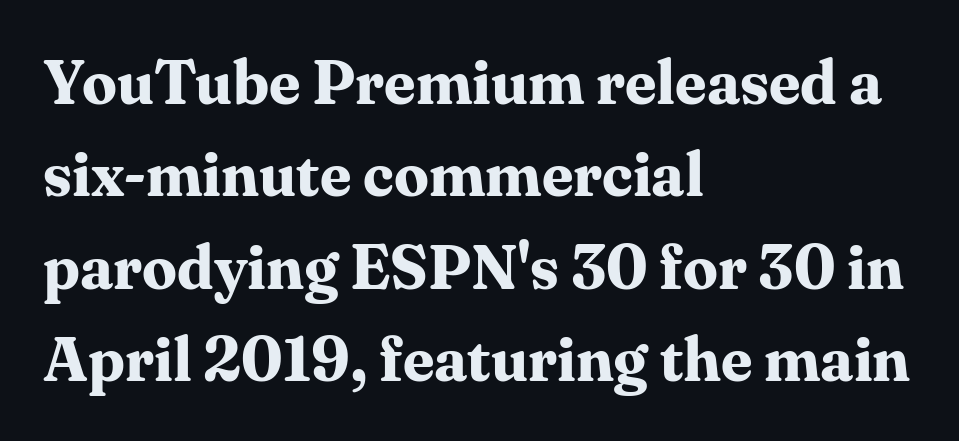
{"serif": "yes", "italic": "no", "bold": "yes", "weight": "bold", "width": "normal", "stroke_contrast": "medium", "x_height": "medium", "monospaced": "no", "underline": "no", "align": "left", "line_spacing": "normal", "line_spacing_ratio": 1.49, "letter_spacing": "normal", "letter_spacing_em": 0.0, "glyph_px": 62}
